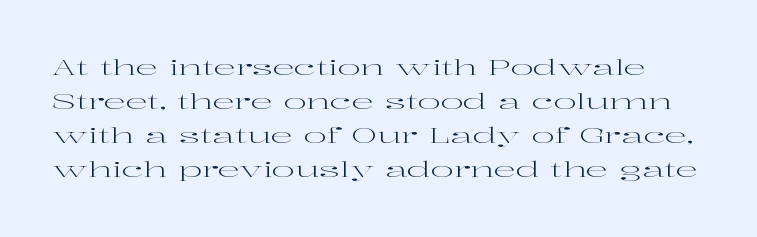
Q: Is the text bold? A: No.
Q: Is the text italic (slanted)? A: No, it is upright.
Q: Is the text underlined? A: No.
Q: Is the spacing between letters normal or unusually wide? A: Normal.
Q: Is the spacing between lines tight, normal or loose? A: Normal.
